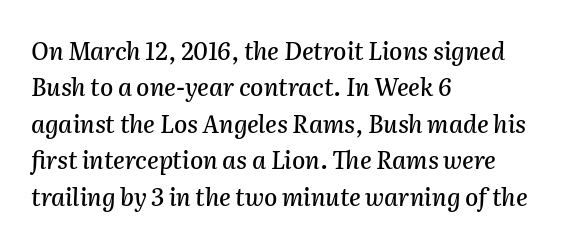
Q: Is the text italic (slanted)? A: Yes, it leans right by about 2 degrees.
Q: Is the text underlined? A: No.
Q: How is the paragraph aligned? A: Left-aligned.
Q: Is the spacing between letters normal or unusually wide? A: Normal.
Q: Is the spacing between lines tight, normal or loose? A: Normal.
